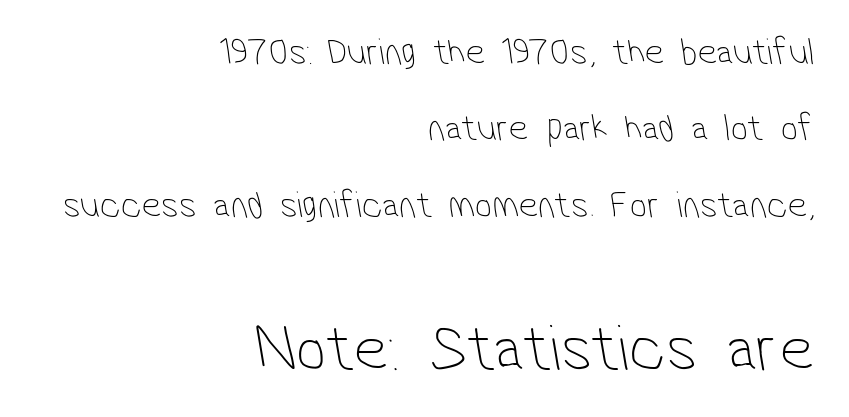
{"serif": "no", "bold": "no", "weight": "thin", "width": "condensed", "stroke_contrast": "low", "x_height": "medium", "monospaced": "no", "underline": "no", "align": "right", "line_spacing": "loose", "line_spacing_ratio": 2.01, "letter_spacing": "normal", "letter_spacing_em": 0.0, "larger_block": "second", "size_ratio": 1.76, "glyph_px": 67}
